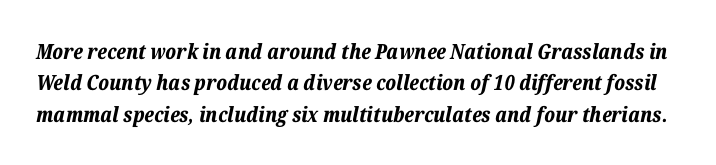
{"italic": "yes", "lean": "right", "slant_degrees": 12, "bold": "yes", "underline": "no", "line_spacing": "normal", "line_spacing_ratio": 1.49, "letter_spacing": "normal", "letter_spacing_em": 0.0, "glyph_px": 21}
